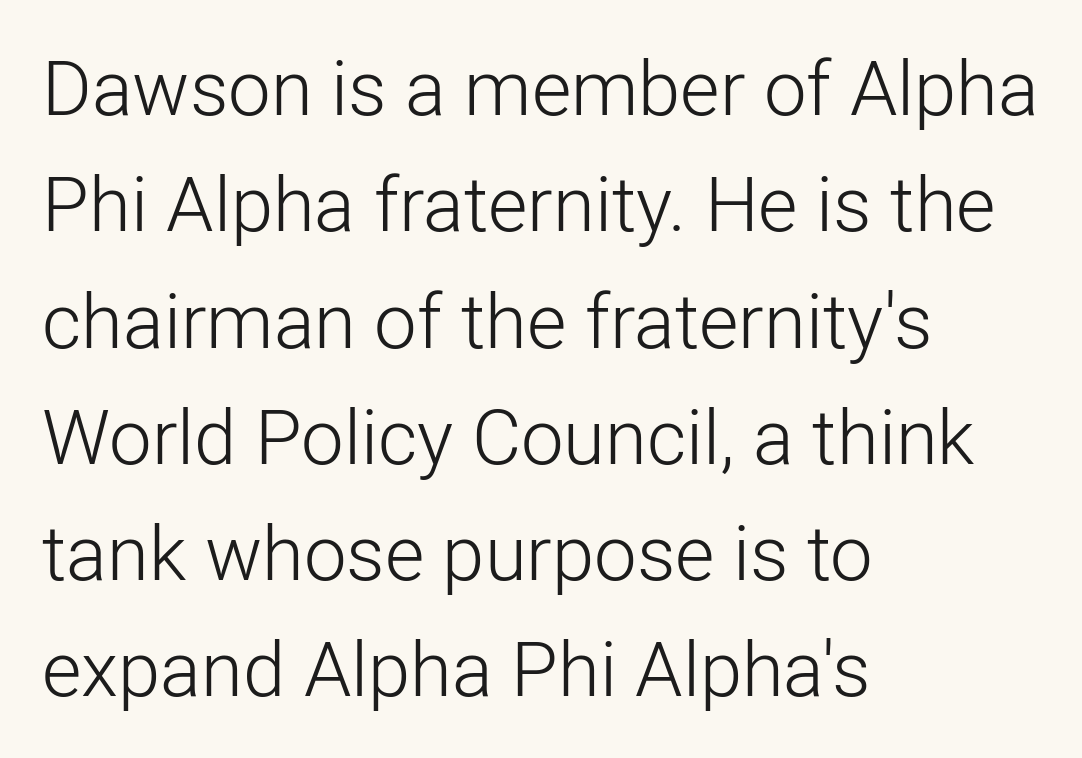
Classification — sans serif. The cut favours lightness, reaching ordinary text weight at its darkest. The specimen omits any rule beneath the text block's lines. Where is the straight margin? On the left.
